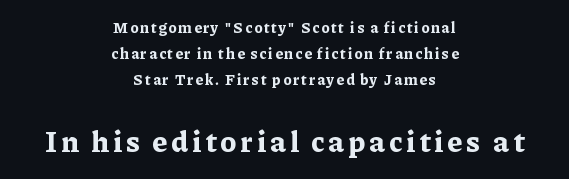
Underline: absent. The type family on display is of the serif kind. Which margin do the lines hug? Neither — every line sits in the middle. The passage shown is typed in a proportional face where columns would drift.
